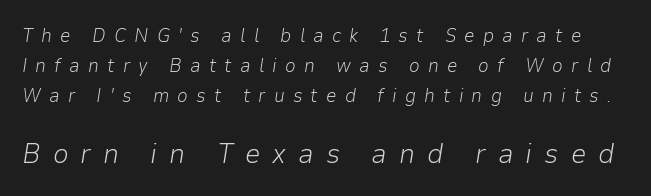
Q: Is the text bold? A: No.
Q: Is the text italic (slanted)? A: Yes, it leans right by about 9 degrees.
Q: Is the text underlined? A: No.
Q: Is the spacing between letters normal or unusually wide? A: Unusually wide.
Q: Is the spacing between lines tight, normal or loose? A: Normal.
Q: Which block of text is set in a larger size, the first (top) or the second (bottom)? A: The second (bottom) one.
Q: Width (condensed, normal, or wide)? A: Normal.
Q: Stroke contrast? A: Low.
Q: x-height? A: Medium.
Q: Monospaced? A: No.
